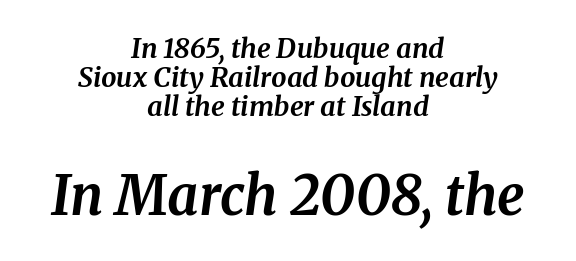
The image shows 54 px bold serif type, italic (leaning right); set centered, tight line spacing (1.07x), normal letter spacing, not underlined; the second (bottom) block is 2.0x larger; medium stroke contrast and a medium x-height.
